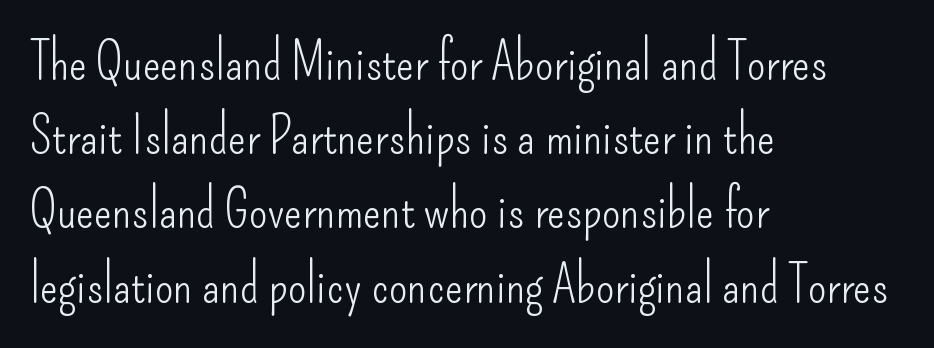
The image shows 53 px light, condensed sans-serif type, upright; set left-aligned, normal line spacing (1.4x), normal letter spacing, not underlined; low stroke contrast and a small x-height.
